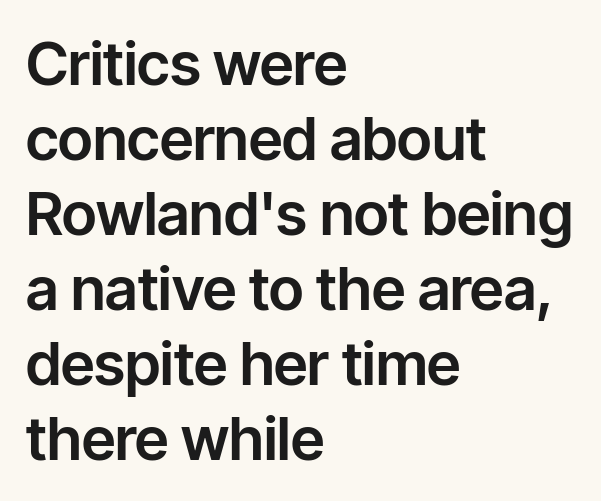
Q: Is the text italic (slanted)? A: No, it is upright.
Q: Is the typeface a serif or a sans-serif typeface? A: Sans-serif.
Q: Is the text underlined? A: No.
Q: How is the paragraph aligned? A: Left-aligned.
Q: Is the spacing between letters normal or unusually wide? A: Normal.
Q: Is the spacing between lines tight, normal or loose? A: Normal.
Q: Width (condensed, normal, or wide)? A: Normal.
Q: Stroke contrast? A: Low.
Q: x-height? A: Medium.
Q: Monospaced? A: No.
